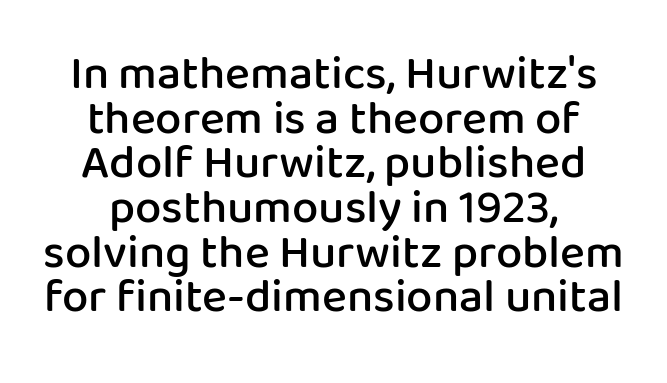
Q: Is the text bold? A: Semi-bold.
Q: Is the text italic (slanted)? A: No, it is upright.
Q: Is the typeface a serif or a sans-serif typeface? A: Sans-serif.
Q: Is the text underlined? A: No.
Q: How is the paragraph aligned? A: Centered.
Q: Is the spacing between letters normal or unusually wide? A: Normal.
Q: Is the spacing between lines tight, normal or loose? A: Tight.
Q: Width (condensed, normal, or wide)? A: Normal.
Q: Stroke contrast? A: Low.
Q: x-height? A: Medium.
Q: Monospaced? A: No.
